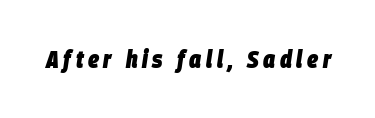
The image shows 24 px bold type, italic (leaning right); set not underlined.
